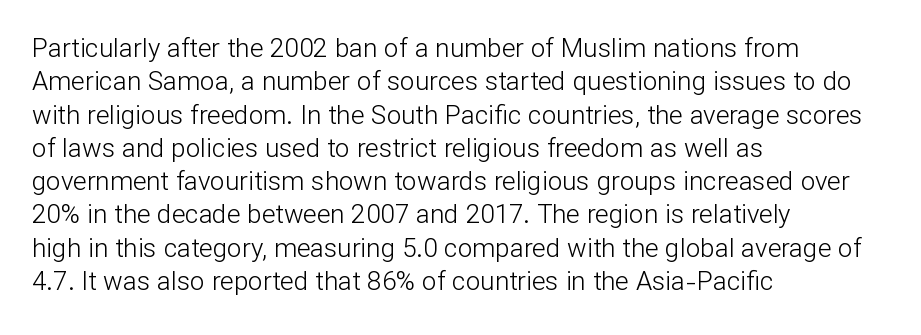
{"italic": "no", "bold": "no", "underline": "no", "align": "left", "line_spacing": "normal", "line_spacing_ratio": 1.28, "letter_spacing": "normal", "letter_spacing_em": 0.0, "glyph_px": 26}
